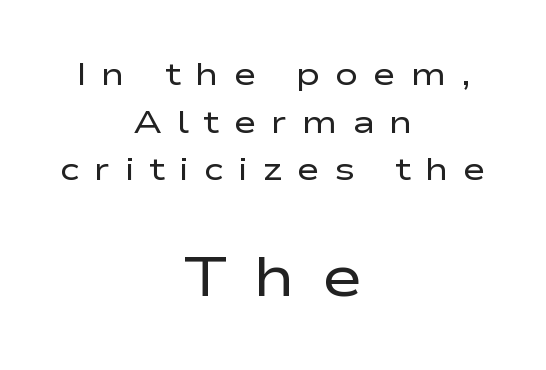
Q: Is the text bold? A: No.
Q: Is the text italic (slanted)? A: No, it is upright.
Q: Is the typeface a serif or a sans-serif typeface? A: Sans-serif.
Q: Is the text underlined? A: No.
Q: How is the paragraph aligned? A: Centered.
Q: Is the spacing between letters normal or unusually wide? A: Unusually wide.
Q: Is the spacing between lines tight, normal or loose? A: Normal.
Q: Which block of text is set in a larger size, the first (top) or the second (bottom)? A: The second (bottom) one.
Q: Width (condensed, normal, or wide)? A: Wide.
Q: Stroke contrast? A: Low.
Q: x-height? A: Medium.
Q: Monospaced? A: No.
